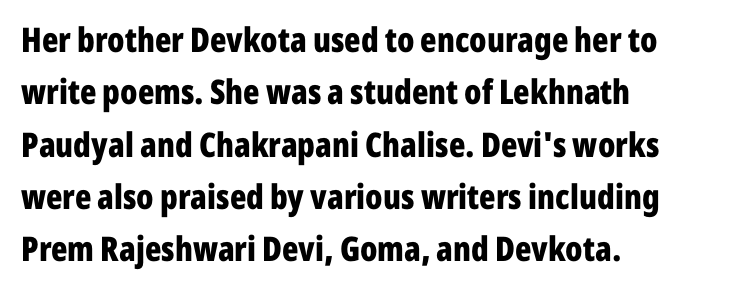
{"serif": "no", "italic": "no", "bold": "yes", "weight": "bold", "width": "condensed", "stroke_contrast": "low", "x_height": "medium", "monospaced": "no", "underline": "no", "align": "left", "line_spacing": "normal", "line_spacing_ratio": 1.54, "letter_spacing": "normal", "letter_spacing_em": 0.0, "glyph_px": 34}
